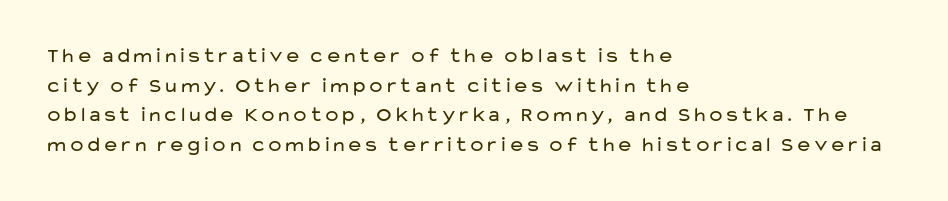
Quick note: underline off. Do the letters lean? They stand straight. The text block is weighted toward the left margin, trailing off unevenly rightward. This rendering leaves character spacing at its baseline value. Vertical spacing — default.
